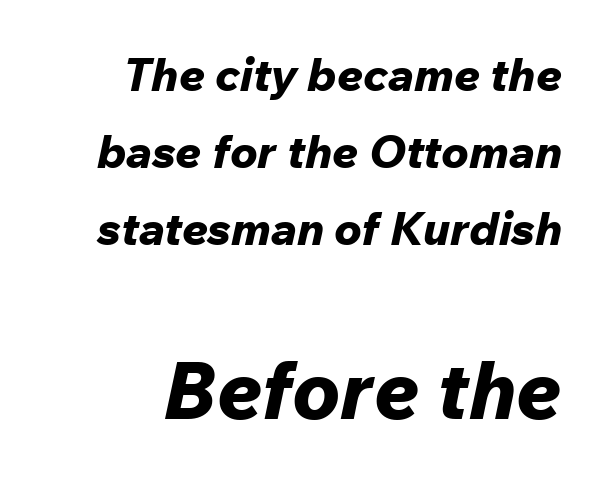
{"italic": "yes", "lean": "right", "slant_degrees": 12, "bold": "yes", "weight": "bold", "width": "normal", "stroke_contrast": "low", "x_height": "medium", "monospaced": "no", "underline": "no", "align": "right", "line_spacing": "normal", "line_spacing_ratio": 1.67, "letter_spacing": "normal", "letter_spacing_em": 0.0, "larger_block": "second", "size_ratio": 1.74, "glyph_px": 80}
